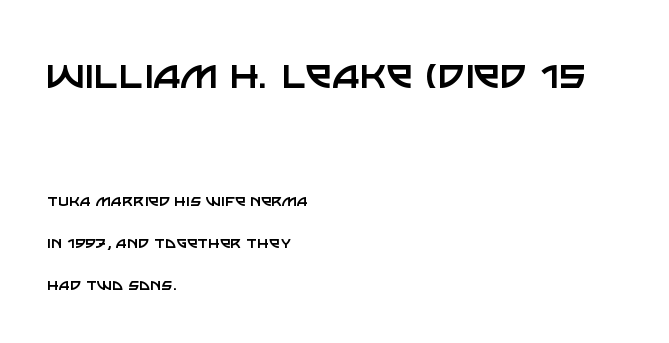
{"serif": "no", "italic": "no", "bold": "no", "weight": "regular", "width": "normal", "stroke_contrast": "low", "x_height": "large", "monospaced": "no", "underline": "no", "align": "left", "line_spacing": "loose", "line_spacing_ratio": 2.22, "letter_spacing": "normal", "letter_spacing_em": 0.0, "larger_block": "first", "size_ratio": 2.47, "glyph_px": 47}
